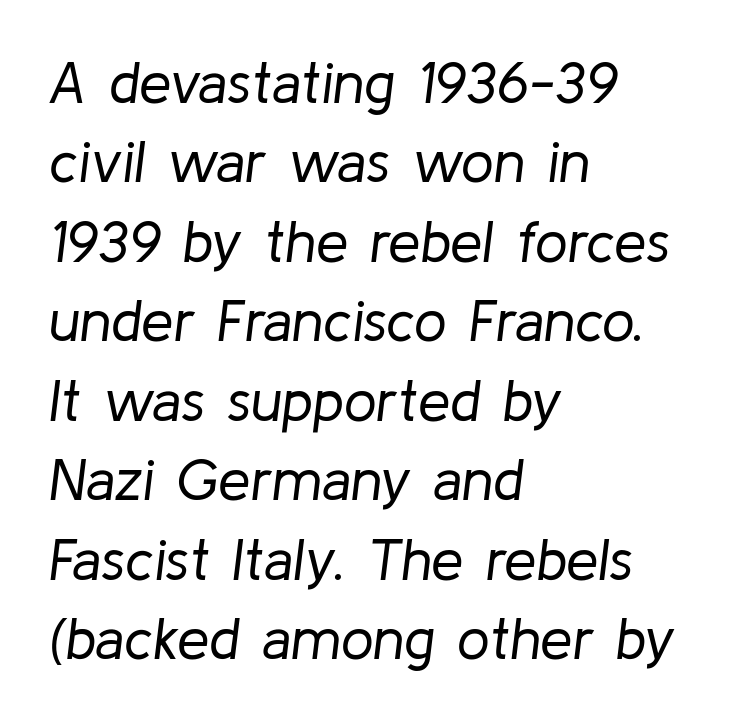
Q: Is the text bold? A: No.
Q: Is the text italic (slanted)? A: Yes, it leans right by about 8 degrees.
Q: Is the text underlined? A: No.
Q: How is the paragraph aligned? A: Left-aligned.
Q: Is the spacing between letters normal or unusually wide? A: Normal.
Q: Is the spacing between lines tight, normal or loose? A: Normal.
Q: Width (condensed, normal, or wide)? A: Normal.
Q: Stroke contrast? A: Low.
Q: x-height? A: Medium.
Q: Monospaced? A: No.
